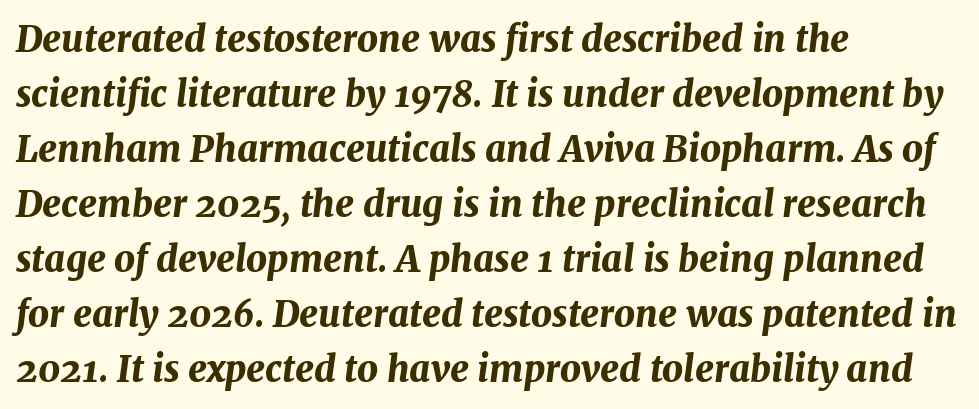
Here the glyphs are tracked normally, forming tight word shapes. Anything drawn beneath the words? Only blank space. A typesetter would mark this as italic. The rows are spaced the way most documents space them. The font is running at its bold setting.
